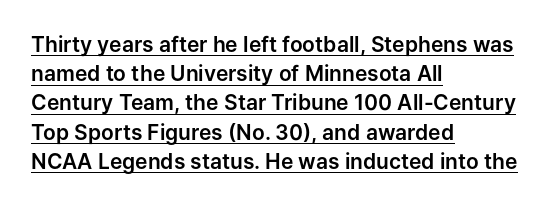
Q: Is the text italic (slanted)? A: No, it is upright.
Q: Is the text underlined? A: Yes.
Q: How is the paragraph aligned? A: Left-aligned.
Q: Is the spacing between letters normal or unusually wide? A: Normal.
Q: Is the spacing between lines tight, normal or loose? A: Normal.
